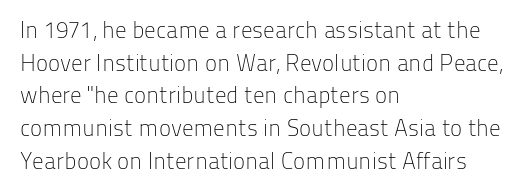
Characters follow at the spacing the type designer built in. The letterforms sit at book weight or below. Rendered with straight, roman letterforms. The rows are spaced the way most documents space them. The strip under each line holds only bare page.
